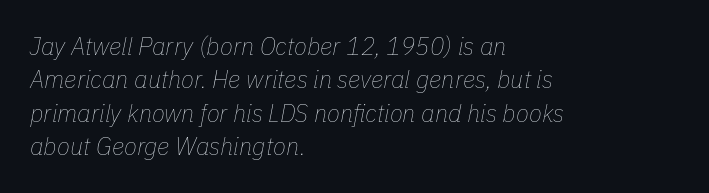
The image shows 24 px text type, italic (leaning right); set left-aligned, normal line spacing (1.39x), normal letter spacing, not underlined.
